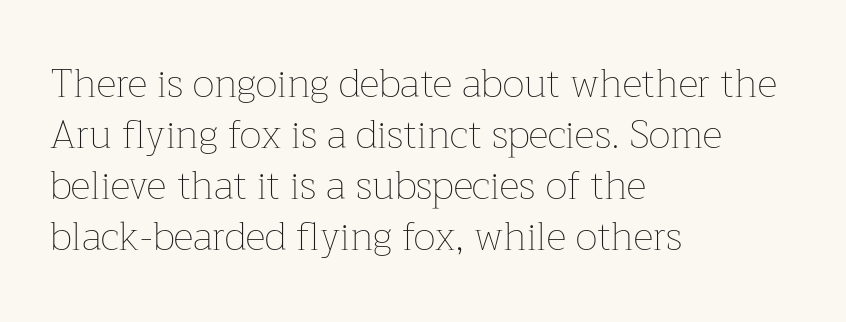
Look at the tracking — it's just the regular setting, nothing added. Upright lettering throughout. The line-height multiplier appears to be the usual default. The passage shown is not bold in any degree. All the whitespace from short lines collects on the right.
